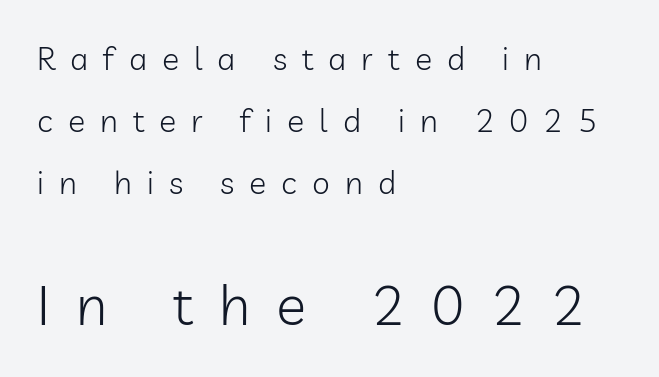
{"serif": "no", "italic": "no", "bold": "no", "weight": "light", "width": "normal", "stroke_contrast": "low", "x_height": "medium", "monospaced": "no", "underline": "no", "align": "left", "line_spacing": "loose", "line_spacing_ratio": 1.94, "letter_spacing": "wide", "letter_spacing_em": 0.47, "larger_block": "second", "size_ratio": 1.75, "glyph_px": 56}
